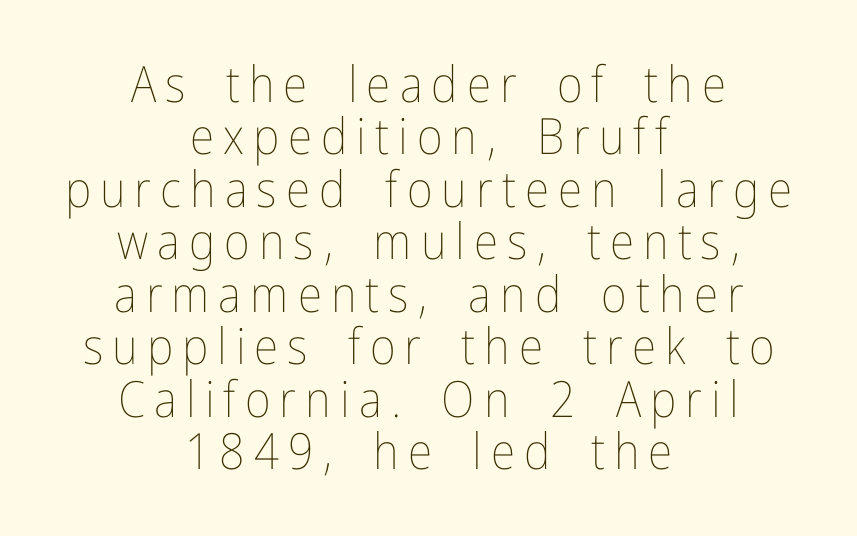
You can tell it's not italic because the verticals are truly vertical. Is there much room between lines? No — they nearly touch. Bold? No — there's no thickening of the strokes. Varying glyph widths throughout — classic text-font behaviour.
